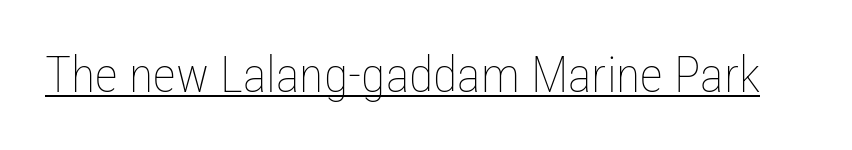
The image shows 50 px thin, condensed type, upright; set normal letter spacing, underlined; low stroke contrast and a medium x-height.
